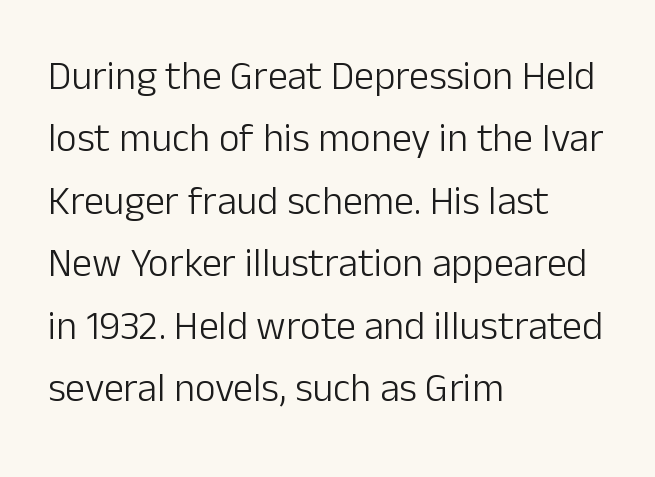
The image shows 40 px light sans-serif type, upright; set left-aligned, normal line spacing (1.56x), normal letter spacing, not underlined; low stroke contrast and a medium x-height.
